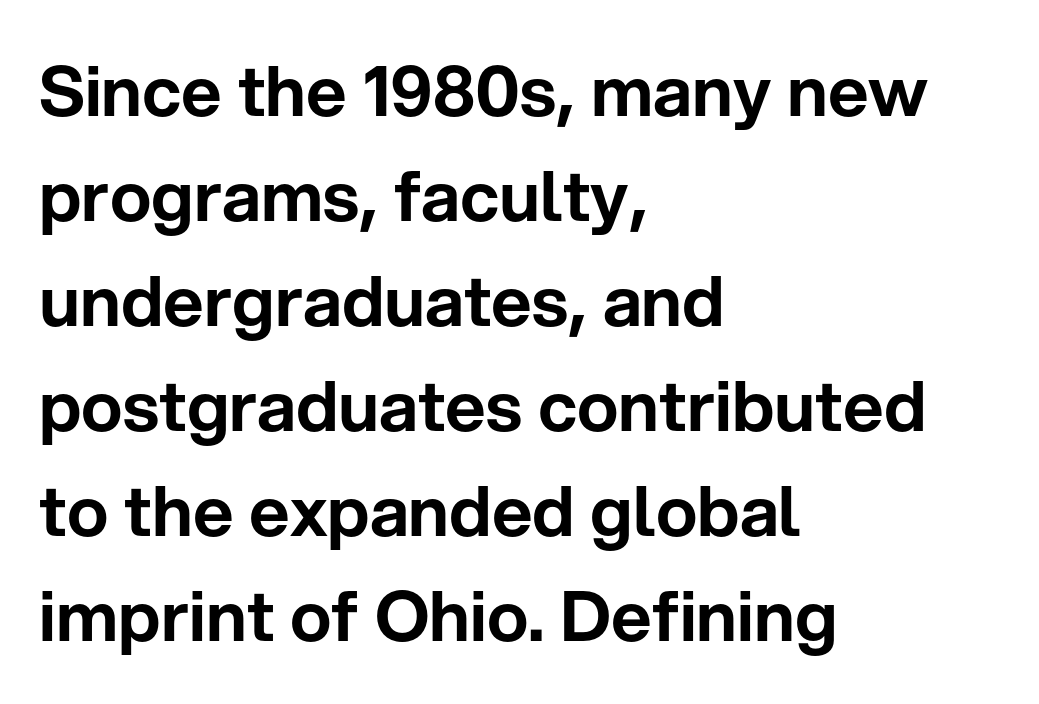
The image shows 70 px sans-serif type, upright; set left-aligned, normal line spacing (1.5x), normal letter spacing, not underlined; low stroke contrast and a medium x-height.
